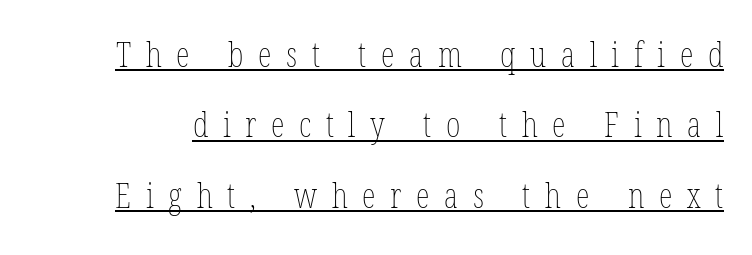
Q: Is the text bold? A: No.
Q: Is the text italic (slanted)? A: No, it is upright.
Q: Is the text underlined? A: Yes.
Q: Is the spacing between letters normal or unusually wide? A: Unusually wide.
Q: Is the spacing between lines tight, normal or loose? A: Loose.
Q: Width (condensed, normal, or wide)? A: Condensed.
Q: Stroke contrast? A: Low.
Q: x-height? A: Medium.
Q: Monospaced? A: No.
